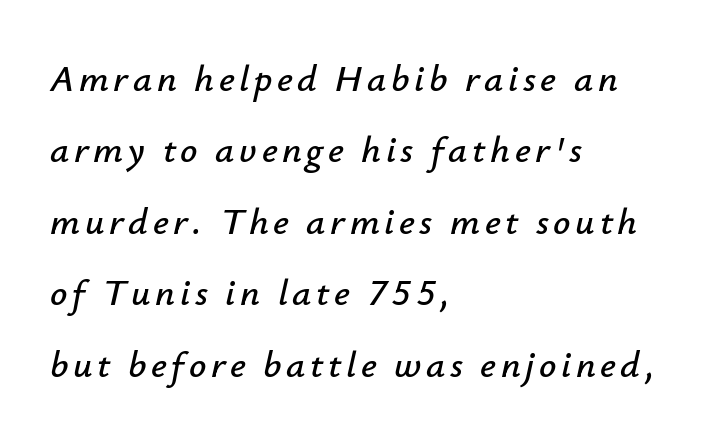
Q: Is the text italic (slanted)? A: Yes, it leans right by about 12 degrees.
Q: Is the text underlined? A: No.
Q: How is the paragraph aligned? A: Left-aligned.
Q: Width (condensed, normal, or wide)? A: Normal.
Q: Stroke contrast? A: Low.
Q: x-height? A: Small.
Q: Monospaced? A: No.
